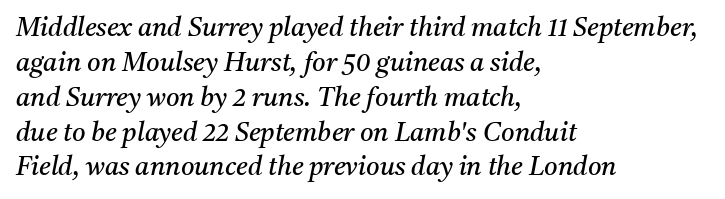
Q: Is the text bold? A: No.
Q: Is the text italic (slanted)? A: Yes, it leans right by about 11 degrees.
Q: Is the text underlined? A: No.
Q: How is the paragraph aligned? A: Left-aligned.
Q: Is the spacing between letters normal or unusually wide? A: Normal.
Q: Is the spacing between lines tight, normal or loose? A: Normal.
